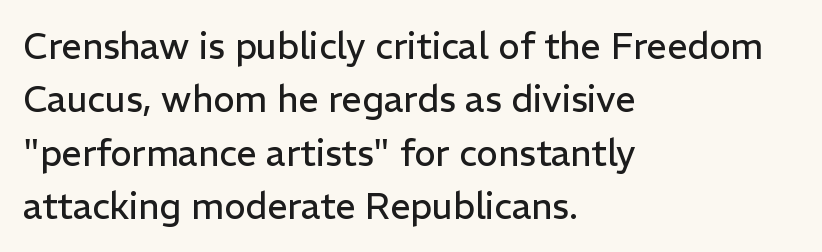
The font's upright variant was chosen for this text. Varying glyph widths throughout — classic text-font behaviour. Horizontal bands of white between lines are of average thickness. Does extra space separate the letters? No, they use regular spacing. Font category for this specimen: sans-serif. Leftover space on each line is placed entirely after the last word.
